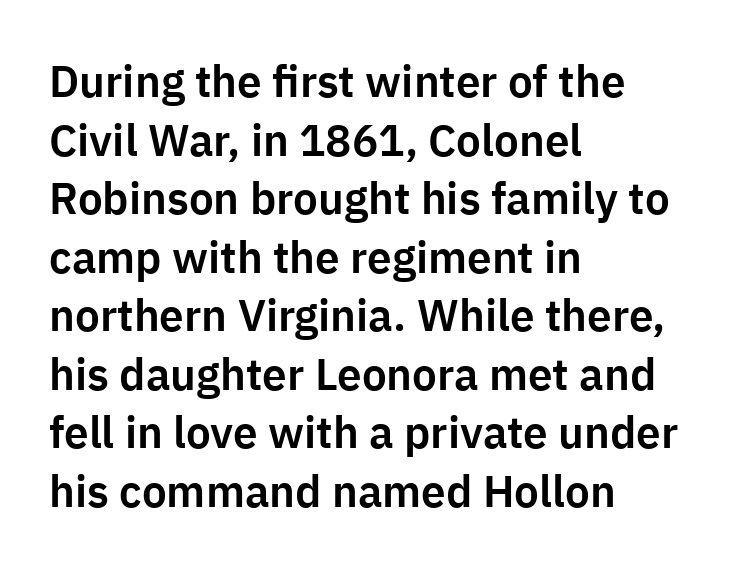
{"serif": "no", "italic": "no", "width": "normal", "stroke_contrast": "low", "x_height": "medium", "monospaced": "no", "underline": "no", "align": "left", "line_spacing": "normal", "line_spacing_ratio": 1.33, "letter_spacing": "normal", "letter_spacing_em": 0.0, "glyph_px": 44}
